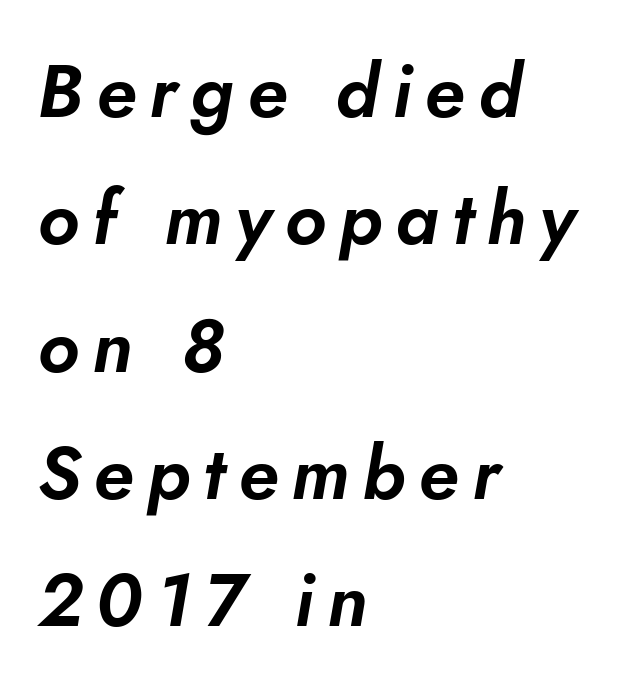
Q: Is the text italic (slanted)? A: Yes, it leans right by about 10 degrees.
Q: Is the text underlined? A: No.
Q: How is the paragraph aligned? A: Left-aligned.
Q: Width (condensed, normal, or wide)? A: Normal.
Q: Stroke contrast? A: Low.
Q: x-height? A: Small.
Q: Monospaced? A: No.
